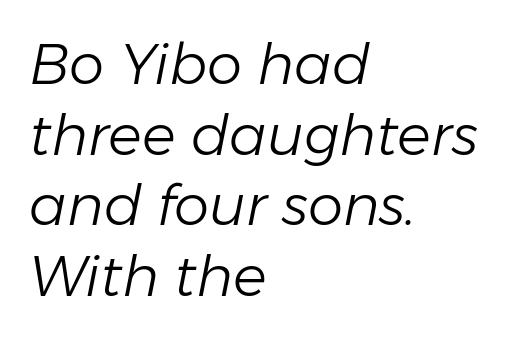
A quiet, ordinary-to-light weight characterises the typeface. The letters are slanted; this is an italic face. A typesetter would call this proportional, since set widths differ per character. Default kerning and tracking; the words read as compact shapes.
